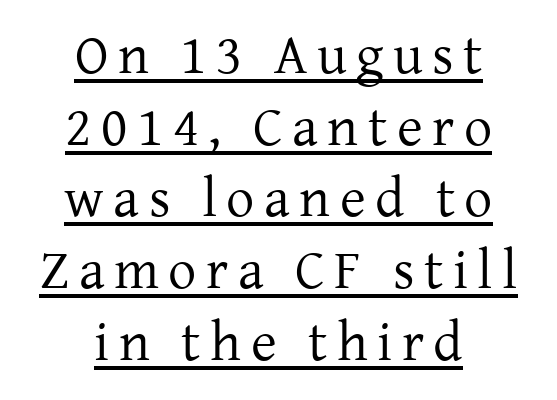
The image shows 56 px regular-weight serif type, upright; set centered, normal line spacing (1.28x), underlined; low stroke contrast and a medium x-height.
